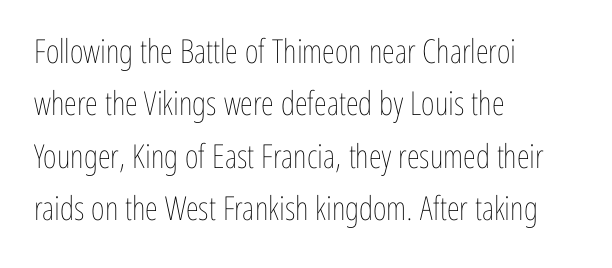
{"italic": "no", "bold": "no", "weight": "thin", "width": "condensed", "stroke_contrast": "low", "x_height": "medium", "monospaced": "no", "underline": "no", "align": "left", "line_spacing": "normal", "line_spacing_ratio": 1.59, "letter_spacing": "normal", "letter_spacing_em": 0.0, "glyph_px": 33}
